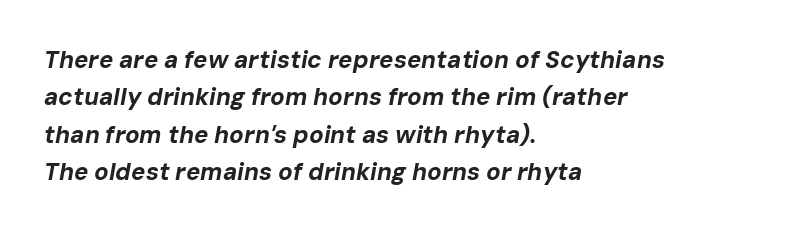
The image shows 24 px bold type, italic (leaning right); set left-aligned, normal line spacing (1.56x), normal letter spacing, not underlined.
